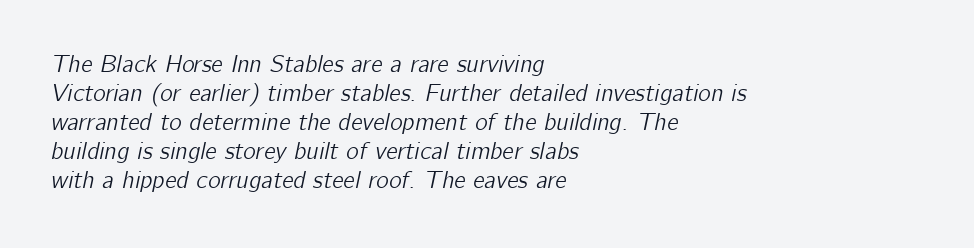
Q: Is the text italic (slanted)? A: Yes, it leans right by about 12 degrees.
Q: Is the text underlined? A: No.
Q: How is the paragraph aligned? A: Left-aligned.
Q: Is the spacing between letters normal or unusually wide? A: Normal.
